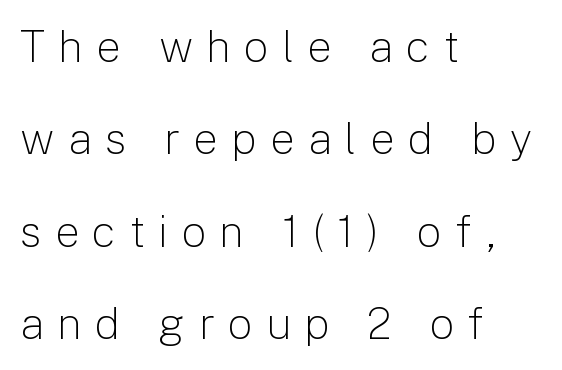
Q: Is the text bold? A: No.
Q: Is the text italic (slanted)? A: No, it is upright.
Q: Is the typeface a serif or a sans-serif typeface? A: Sans-serif.
Q: Is the text underlined? A: No.
Q: How is the paragraph aligned? A: Left-aligned.
Q: Is the spacing between letters normal or unusually wide? A: Unusually wide.
Q: Is the spacing between lines tight, normal or loose? A: Loose.
Q: Width (condensed, normal, or wide)? A: Normal.
Q: Stroke contrast? A: Low.
Q: x-height? A: Medium.
Q: Monospaced? A: No.
